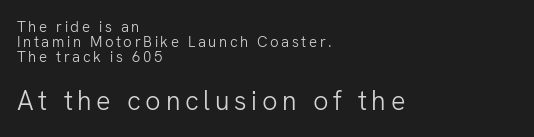
{"italic": "no", "bold": "no", "underline": "no", "align": "left", "line_spacing": "tight", "line_spacing_ratio": 0.99, "larger_block": "second", "size_ratio": 1.8, "glyph_px": 27}
